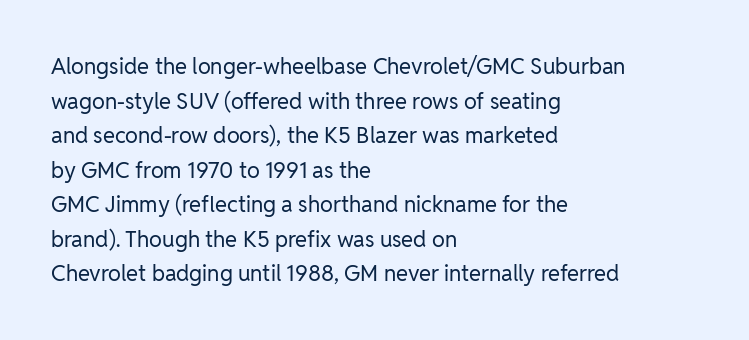
{"italic": "no", "bold": "no", "underline": "no", "align": "left", "line_spacing": "normal", "line_spacing_ratio": 1.57, "letter_spacing": "normal", "letter_spacing_em": 0.0, "glyph_px": 22}
